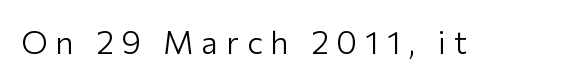
Here the designer chose a conventional face with non-uniform glyph widths. Students, note that the glyphs here are deliberately spaced far apart. No letter is thick-stroked: the sample isn't bold. Is this a sans? Yes — the strokes have no serifs.
